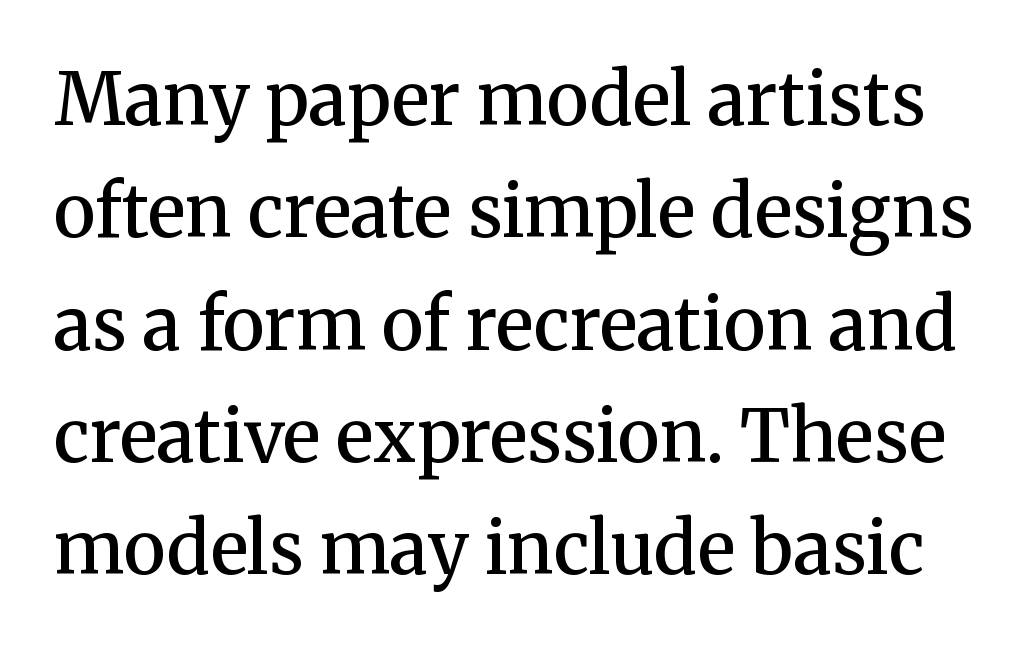
Q: Is the text bold? A: Semi-bold.
Q: Is the text italic (slanted)? A: No, it is upright.
Q: Is the typeface a serif or a sans-serif typeface? A: Serif.
Q: Is the text underlined? A: No.
Q: Is the spacing between letters normal or unusually wide? A: Normal.
Q: Is the spacing between lines tight, normal or loose? A: Normal.
Q: Width (condensed, normal, or wide)? A: Normal.
Q: Stroke contrast? A: Medium.
Q: x-height? A: Medium.
Q: Monospaced? A: No.
